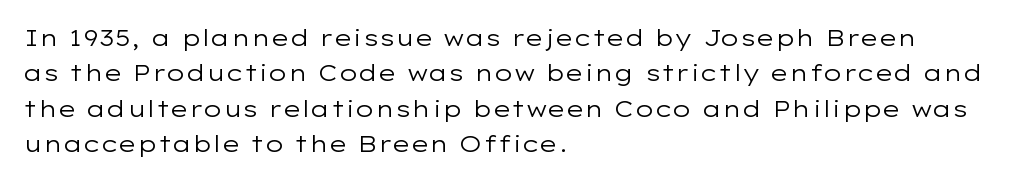
The image shows 23 px text type, upright; set left-aligned, normal line spacing (1.54x), normal letter spacing, not underlined.
